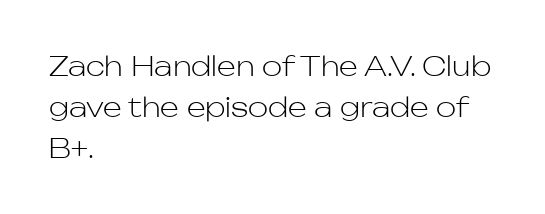
Q: Is the text bold? A: No.
Q: Is the text italic (slanted)? A: No, it is upright.
Q: Is the text underlined? A: No.
Q: How is the paragraph aligned? A: Left-aligned.
Q: Is the spacing between letters normal or unusually wide? A: Normal.
Q: Is the spacing between lines tight, normal or loose? A: Normal.
